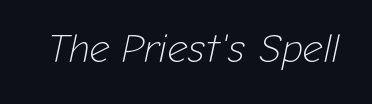
Compared with typical body copy, the letter spacing here is the same. Do the characters align in a grid? No, the font is proportional. The strip under each line holds only bare page. A typesetter would mark this as italic.
